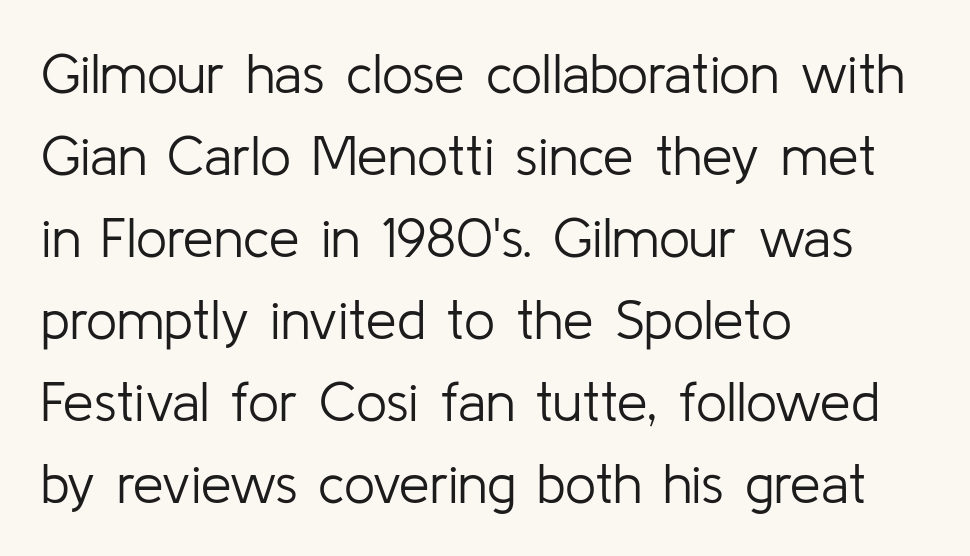
{"serif": "no", "italic": "no", "bold": "no", "weight": "light", "width": "normal", "stroke_contrast": "low", "x_height": "medium", "monospaced": "no", "underline": "no", "align": "left", "line_spacing": "normal", "line_spacing_ratio": 1.49, "letter_spacing": "normal", "letter_spacing_em": 0.0, "glyph_px": 55}
